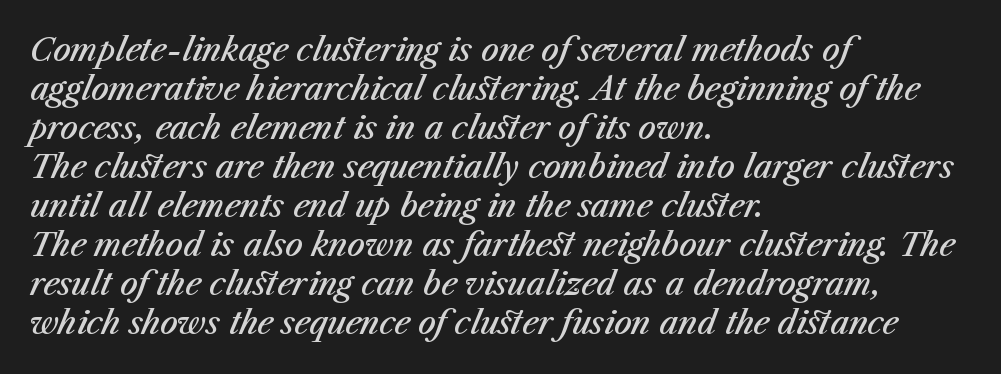
{"italic": "yes", "lean": "right", "slant_degrees": 23, "bold": "semi", "weight": "semibold", "width": "normal", "stroke_contrast": "medium", "x_height": "medium", "monospaced": "no", "underline": "no", "align": "left", "line_spacing": "normal", "line_spacing_ratio": 1.26, "letter_spacing": "normal", "letter_spacing_em": 0.0, "glyph_px": 31}
